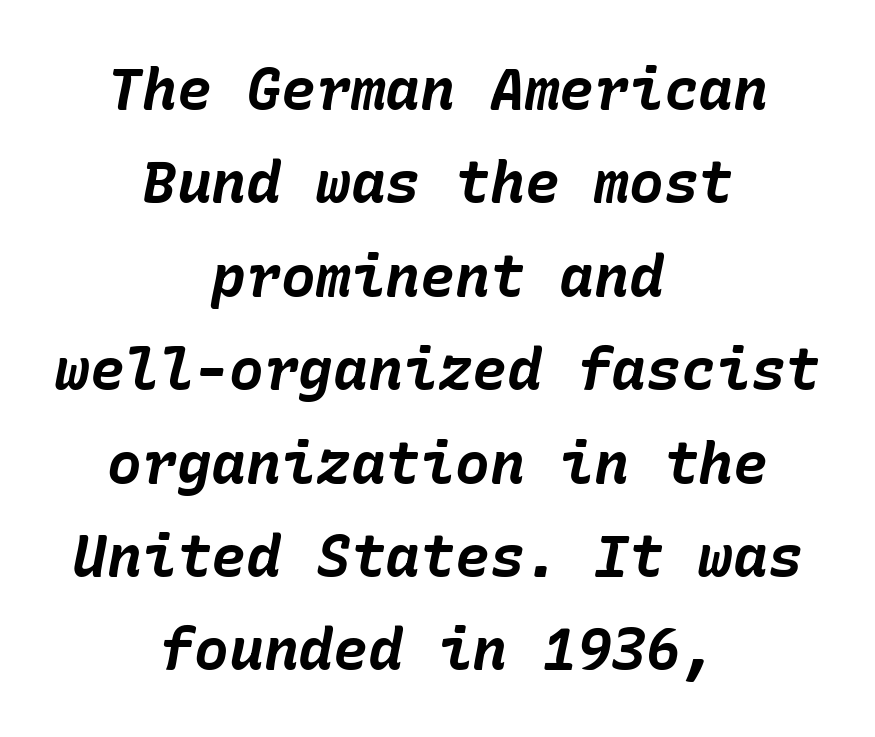
The image shows 58 px bold type, italic (leaning right); set centered, normal line spacing (1.61x), normal letter spacing, not underlined; low stroke contrast and a medium x-height.
